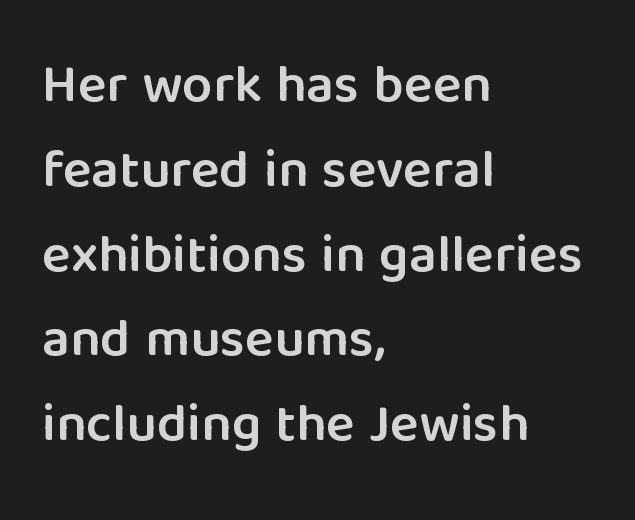
{"serif": "no", "italic": "no", "bold": "semi", "weight": "semibold", "width": "normal", "stroke_contrast": "low", "x_height": "medium", "monospaced": "no", "underline": "no", "align": "left", "line_spacing": "normal", "line_spacing_ratio": 1.57, "letter_spacing": "normal", "letter_spacing_em": 0.0, "glyph_px": 54}
